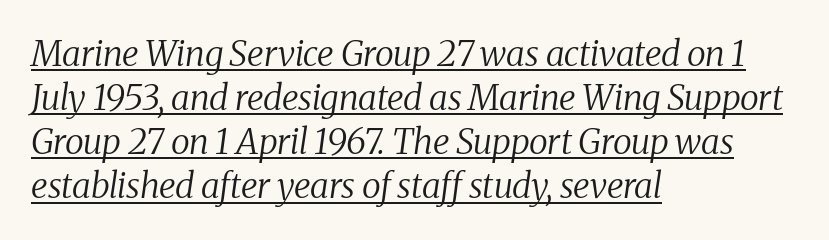
A normal amount of white space separates one row of letters from the next. In terms of letterform style, serifs are clearly present. Each word holds together tightly as a unit, with standard inter-letter gaps. When letters slant like this, we call the style italic. Proportional: the letters do not fall into vertical columns. You can see a thin bar hugging the bottom of the glyphs.
